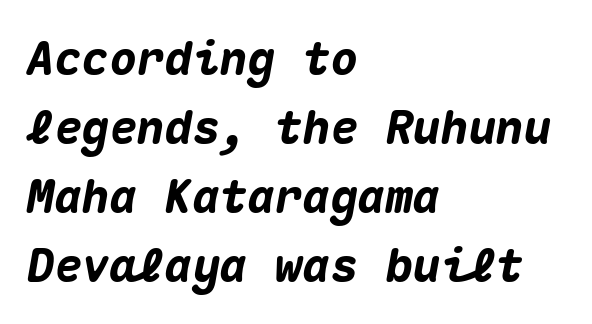
{"italic": "yes", "lean": "right", "slant_degrees": 10, "bold": "yes", "weight": "heavy", "width": "normal", "stroke_contrast": "medium", "x_height": "medium", "monospaced": "yes", "underline": "no", "align": "left", "line_spacing": "normal", "line_spacing_ratio": 1.5, "letter_spacing": "normal", "letter_spacing_em": 0.0, "glyph_px": 46}
